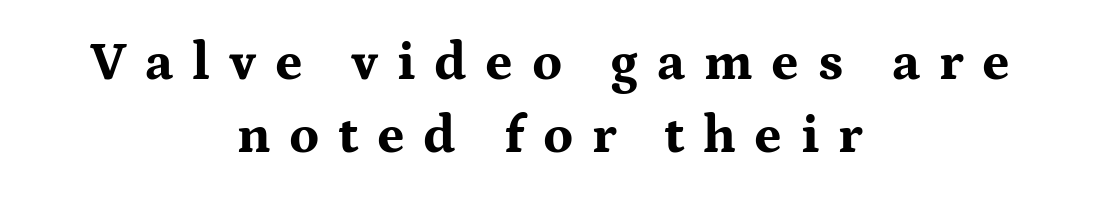
{"serif": "yes", "italic": "no", "bold": "yes", "weight": "bold", "width": "wide", "stroke_contrast": "medium", "x_height": "medium", "monospaced": "no", "underline": "no", "align": "center", "line_spacing": "normal", "line_spacing_ratio": 1.37, "letter_spacing": "wide", "letter_spacing_em": 0.35, "glyph_px": 53}
